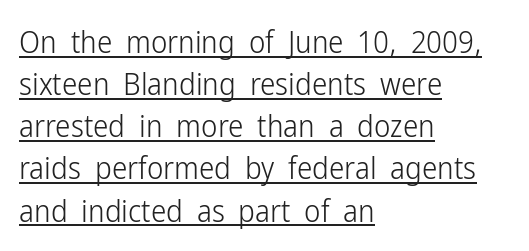
{"serif": "no", "italic": "no", "bold": "no", "weight": "light", "width": "condensed", "stroke_contrast": "low", "x_height": "medium", "monospaced": "no", "underline": "yes", "align": "left", "line_spacing": "normal", "line_spacing_ratio": 1.36, "letter_spacing": "normal", "letter_spacing_em": 0.0, "glyph_px": 31}
